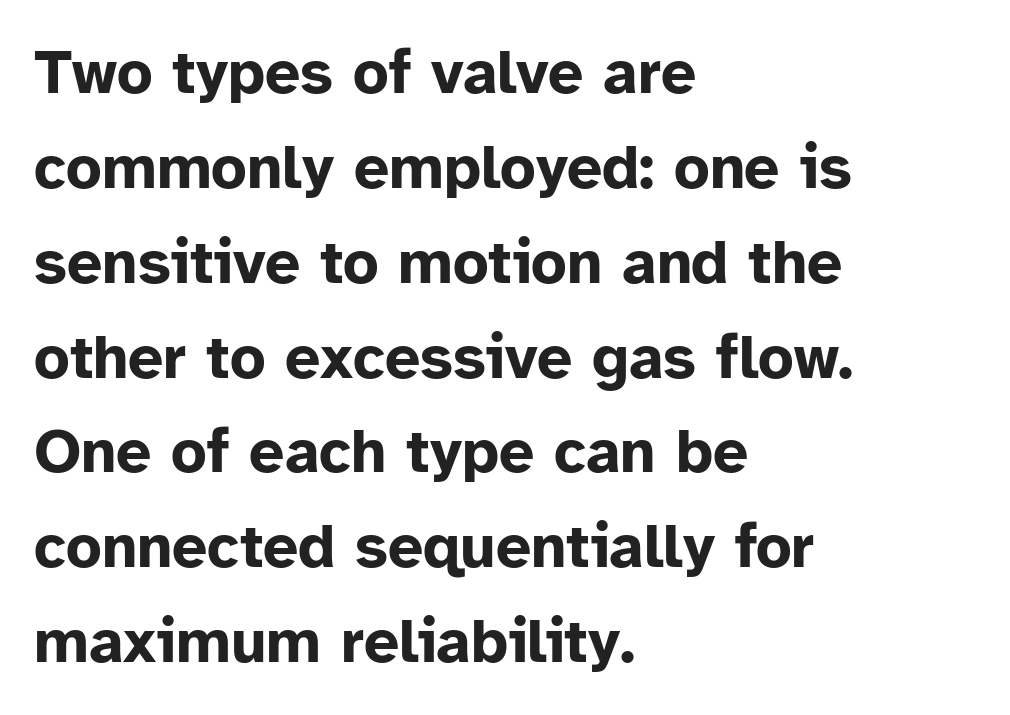
Q: Is the text bold? A: Yes.
Q: Is the text italic (slanted)? A: No, it is upright.
Q: Is the typeface a serif or a sans-serif typeface? A: Sans-serif.
Q: Is the text underlined? A: No.
Q: How is the paragraph aligned? A: Left-aligned.
Q: Is the spacing between letters normal or unusually wide? A: Normal.
Q: Is the spacing between lines tight, normal or loose? A: Normal.
Q: Width (condensed, normal, or wide)? A: Normal.
Q: Stroke contrast? A: Low.
Q: x-height? A: Medium.
Q: Monospaced? A: No.
